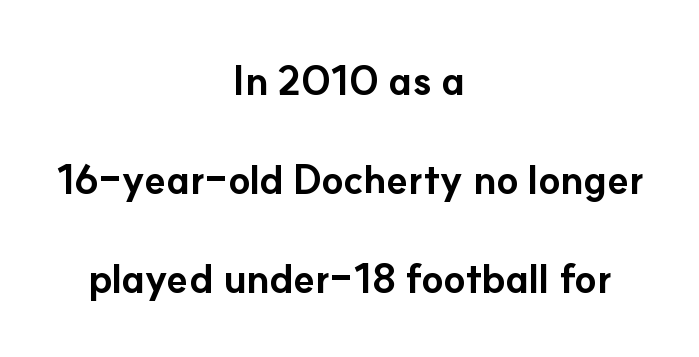
The image shows 40 px bold sans-serif type, upright; set centered, loose line spacing (2.47x), normal letter spacing, not underlined; low stroke contrast and a small x-height.
